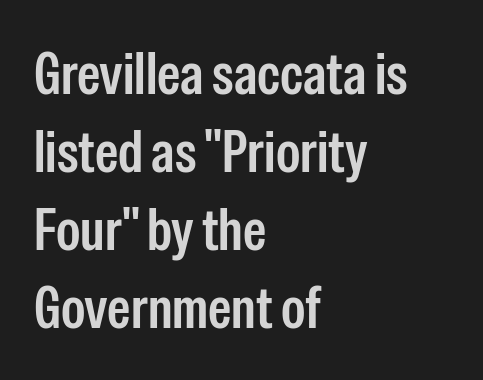
{"serif": "no", "italic": "no", "bold": "semi", "weight": "semibold", "width": "condensed", "stroke_contrast": "low", "x_height": "medium", "monospaced": "no", "underline": "no", "align": "left", "line_spacing": "normal", "line_spacing_ratio": 1.32, "letter_spacing": "normal", "letter_spacing_em": 0.0, "glyph_px": 59}
